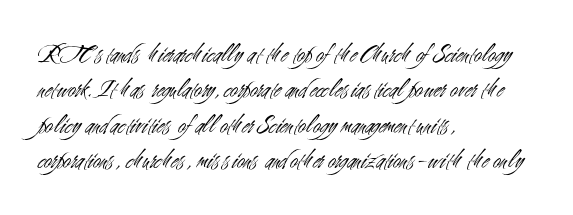
Q: Is the text bold? A: No.
Q: Is the text italic (slanted)? A: Yes.
Q: Is the text underlined? A: No.
Q: How is the paragraph aligned? A: Left-aligned.
Q: Is the spacing between letters normal or unusually wide? A: Normal.
Q: Is the spacing between lines tight, normal or loose? A: Normal.
